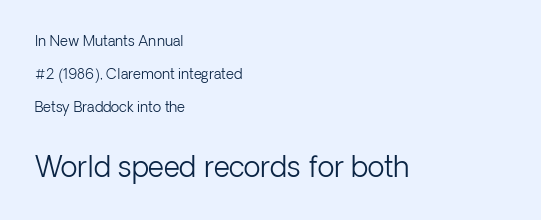
Each new line begins a long way beneath the previous one. Students, note that the glyphs here touch the page at normal intervals. Anything drawn beneath the words? Only blank space. Reading top to bottom, the characters get bigger at the block break. Characters remain perfectly vertical along every line.
